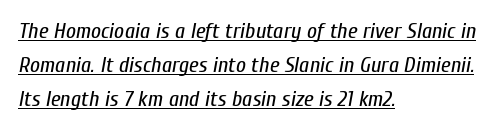
In CSS terms this would be text-align: left. There's an unmistakable incline to the writing here. The weight would be labelled regular, book, light, or lighter still. The rendered words wear a rule along their underside. Interline gaps are of average width in this sample.
